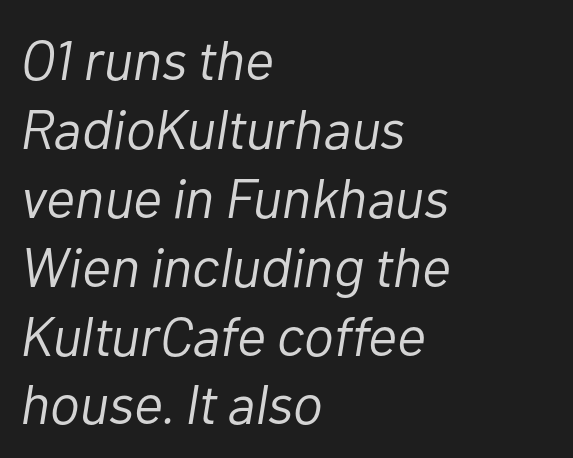
The image shows 56 px light type, italic (leaning right); set left-aligned, line spacing 1.23x, normal letter spacing, not underlined; low stroke contrast and a medium x-height.
